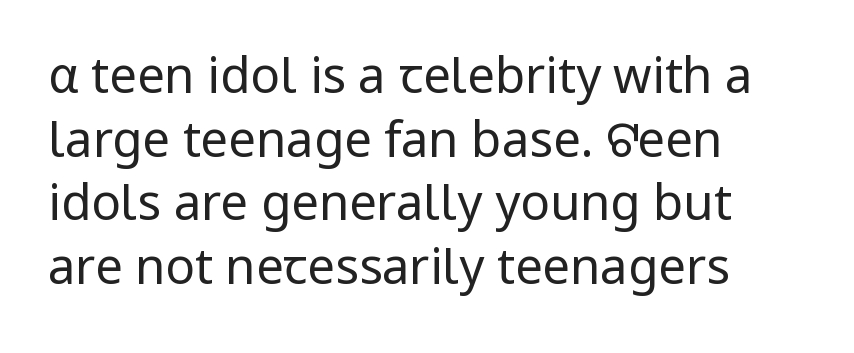
The image shows 49 px regular-weight sans-serif type, upright; set left-aligned, normal line spacing (1.3x), normal letter spacing, not underlined; low stroke contrast and a medium x-height.
